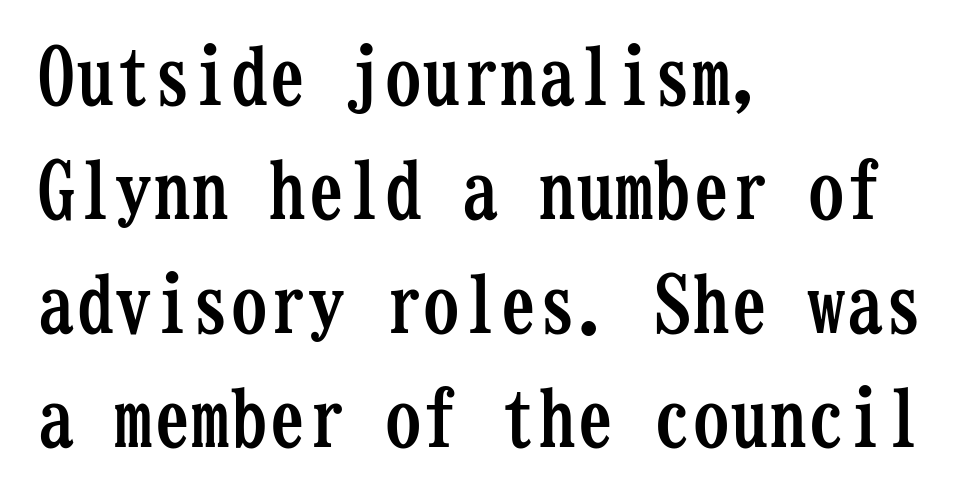
{"serif": "yes", "italic": "no", "bold": "yes", "weight": "semibold", "width": "condensed", "stroke_contrast": "low", "x_height": "medium", "monospaced": "yes", "underline": "no", "align": "left", "line_spacing": "normal", "line_spacing_ratio": 1.48, "letter_spacing": "normal", "letter_spacing_em": 0.0, "glyph_px": 77}
